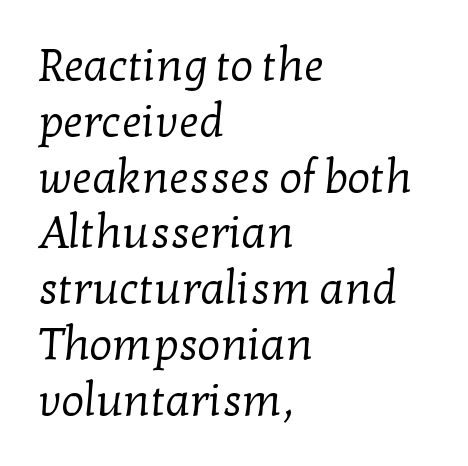
Q: Is the text bold? A: No.
Q: Is the typeface a serif or a sans-serif typeface? A: Serif.
Q: Is the text underlined? A: No.
Q: How is the paragraph aligned? A: Left-aligned.
Q: Is the spacing between letters normal or unusually wide? A: Normal.
Q: Width (condensed, normal, or wide)? A: Normal.
Q: Stroke contrast? A: Low.
Q: x-height? A: Medium.
Q: Monospaced? A: No.
